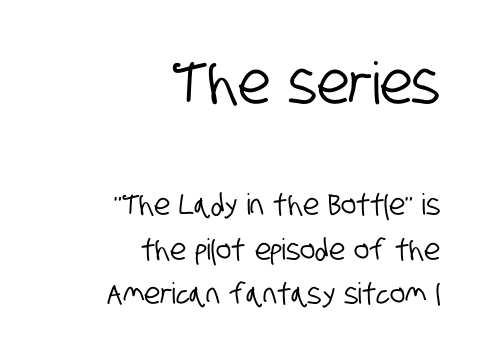
{"serif": "no", "width": "condensed", "stroke_contrast": "low", "x_height": "large", "monospaced": "no", "underline": "no", "align": "right", "line_spacing": "normal", "line_spacing_ratio": 1.53, "letter_spacing": "normal", "letter_spacing_em": 0.0, "larger_block": "first", "size_ratio": 2.0, "glyph_px": 58}
